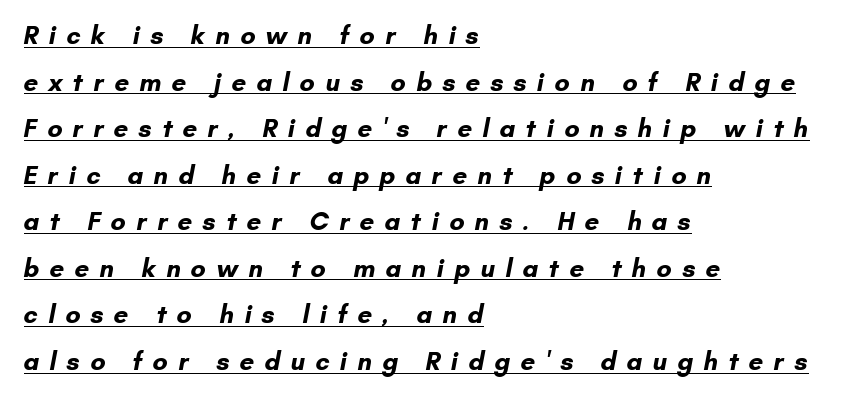
Decoration check: the copy is underlined. A full-strength bold gives these letters their thick strokes. Line beginnings align vertically; line endings do not. Spacing between characters has been opened up far beyond the box default.
